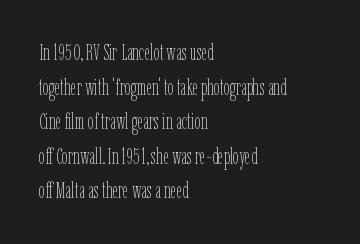
{"italic": "no", "bold": "no", "underline": "no", "align": "left", "line_spacing": "normal", "line_spacing_ratio": 1.57, "letter_spacing": "normal", "letter_spacing_em": 0.0, "glyph_px": 22}
